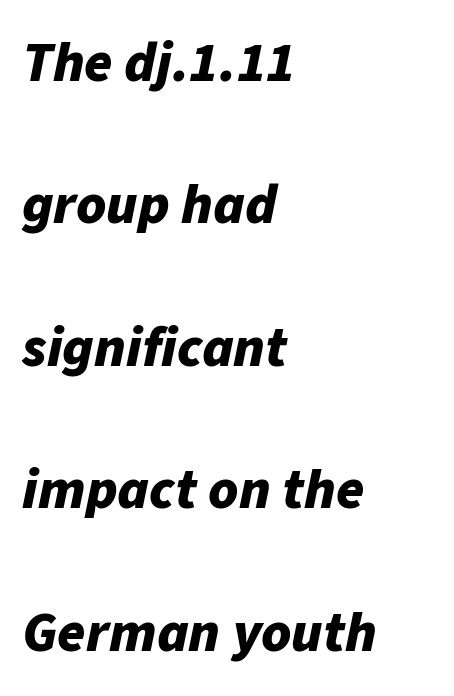
Q: Is the text bold? A: Yes.
Q: Is the text italic (slanted)? A: Yes, it leans right by about 11 degrees.
Q: Is the text underlined? A: No.
Q: How is the paragraph aligned? A: Left-aligned.
Q: Is the spacing between letters normal or unusually wide? A: Normal.
Q: Is the spacing between lines tight, normal or loose? A: Loose.
Q: Width (condensed, normal, or wide)? A: Normal.
Q: Stroke contrast? A: Low.
Q: x-height? A: Medium.
Q: Monospaced? A: No.
